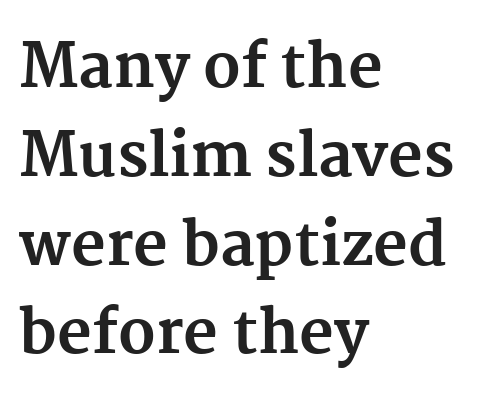
The image shows 60 px bold serif type, upright; set left-aligned, normal line spacing (1.48x), normal letter spacing, not underlined; medium stroke contrast and a medium x-height.
